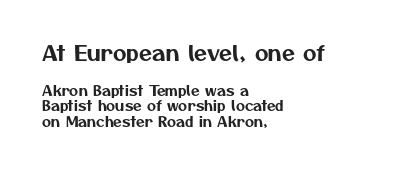
Q: Is the text underlined? A: No.
Q: How is the paragraph aligned? A: Left-aligned.
Q: Is the spacing between letters normal or unusually wide? A: Normal.
Q: Is the spacing between lines tight, normal or loose? A: Tight.
Q: Which block of text is set in a larger size, the first (top) or the second (bottom)? A: The first (top) one.
